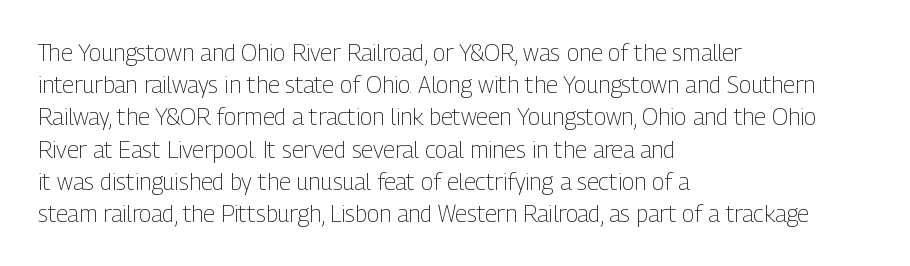
Q: Is the text bold? A: No.
Q: Is the text italic (slanted)? A: No, it is upright.
Q: Is the text underlined? A: No.
Q: How is the paragraph aligned? A: Left-aligned.
Q: Is the spacing between letters normal or unusually wide? A: Normal.
Q: Is the spacing between lines tight, normal or loose? A: Normal.
